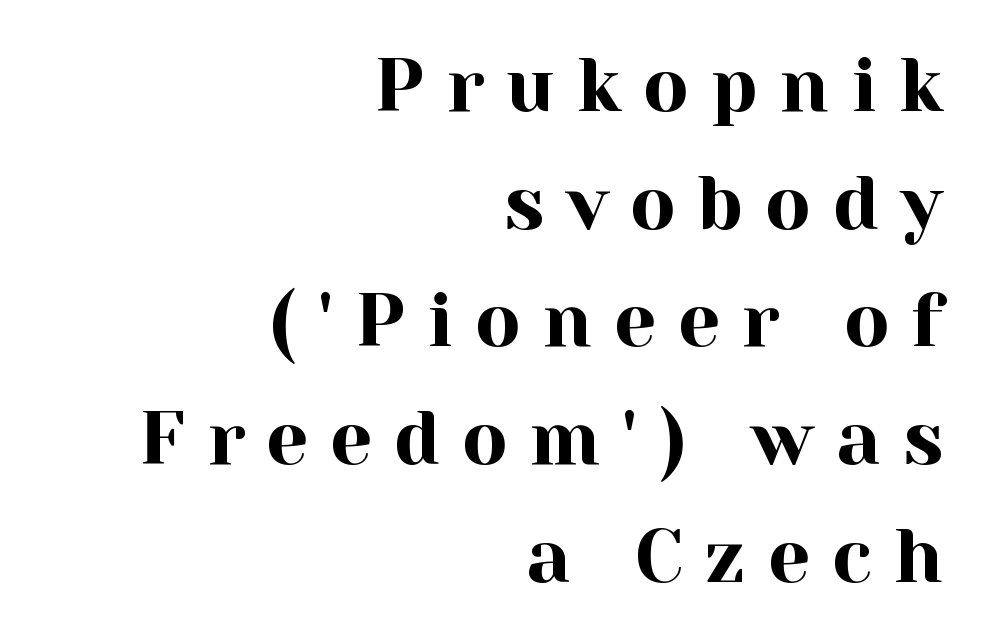
Q: Is the text italic (slanted)? A: No, it is upright.
Q: Is the typeface a serif or a sans-serif typeface? A: Serif.
Q: Is the text underlined? A: No.
Q: How is the paragraph aligned? A: Right-aligned.
Q: Is the spacing between letters normal or unusually wide? A: Unusually wide.
Q: Is the spacing between lines tight, normal or loose? A: Normal.
Q: Width (condensed, normal, or wide)? A: Normal.
Q: x-height? A: Medium.
Q: Monospaced? A: No.
